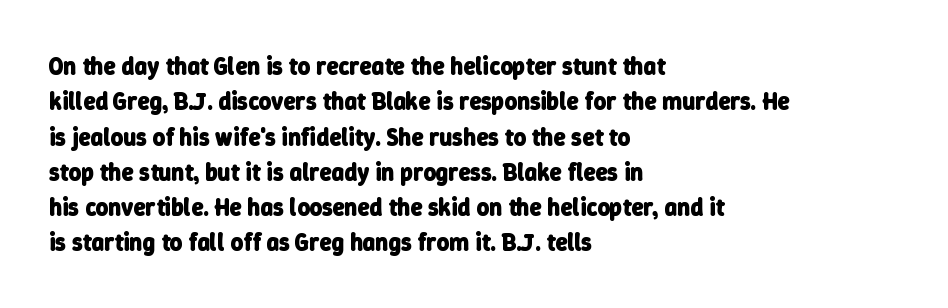
{"bold": "yes", "underline": "no", "align": "left", "line_spacing": "normal", "line_spacing_ratio": 1.47, "letter_spacing": "normal", "letter_spacing_em": 0.0, "glyph_px": 24}
